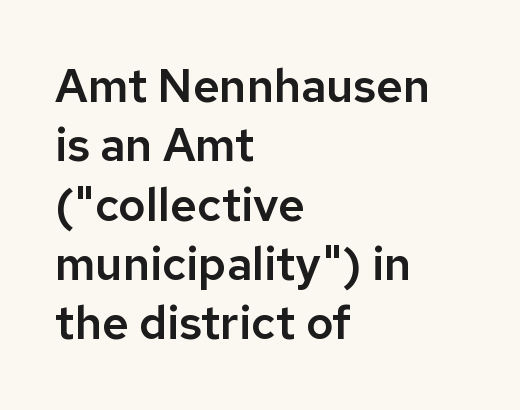
{"serif": "no", "italic": "no", "width": "normal", "stroke_contrast": "low", "x_height": "medium", "monospaced": "no", "underline": "no", "align": "left", "line_spacing": "normal", "line_spacing_ratio": 1.29, "letter_spacing": "normal", "letter_spacing_em": 0.0, "glyph_px": 46}
